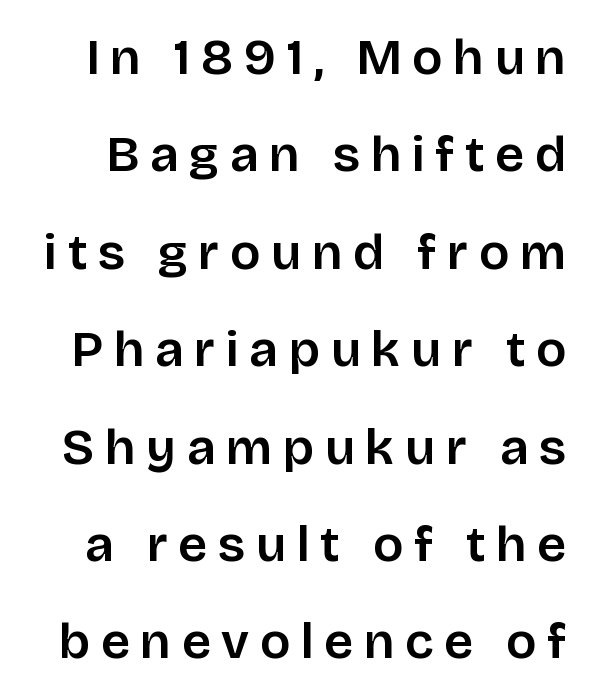
{"serif": "no", "italic": "no", "width": "normal", "stroke_contrast": "low", "x_height": "large", "monospaced": "no", "underline": "no", "line_spacing": "loose", "line_spacing_ratio": 1.91, "letter_spacing": "wide", "letter_spacing_em": 0.21, "glyph_px": 51}
